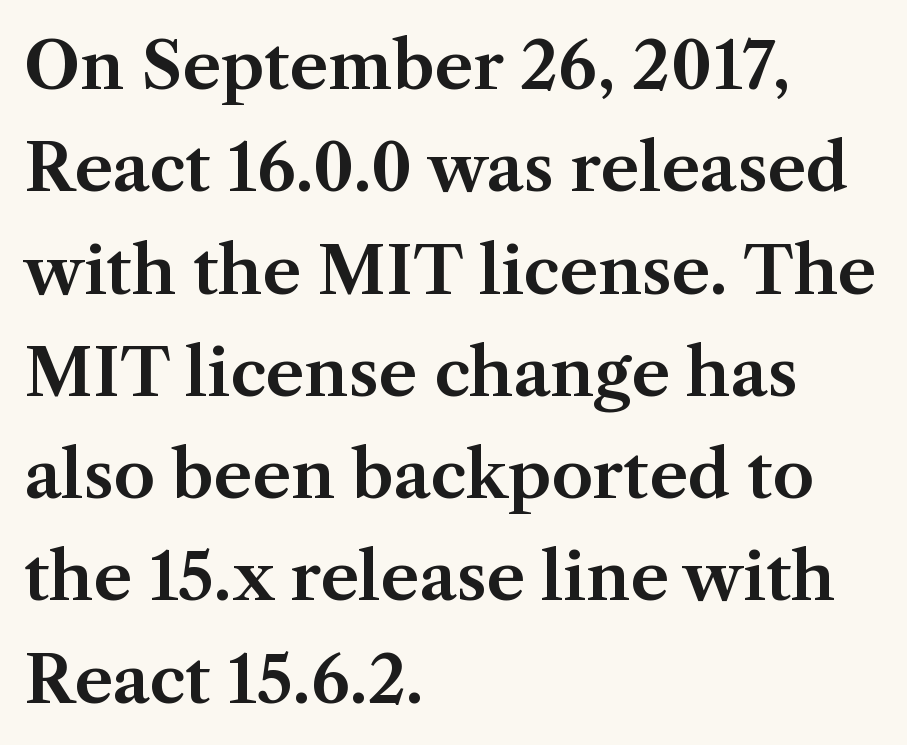
The image shows 66 px serif type, upright; set left-aligned, normal line spacing (1.55x), normal letter spacing, not underlined; medium stroke contrast and a medium x-height.
